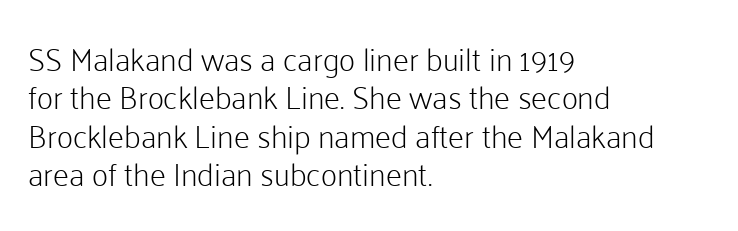
{"serif": "no", "italic": "no", "bold": "no", "weight": "light", "width": "normal", "stroke_contrast": "low", "x_height": "medium", "monospaced": "no", "underline": "no", "align": "left", "line_spacing_ratio": 1.2, "letter_spacing": "normal", "letter_spacing_em": 0.0, "glyph_px": 32}
